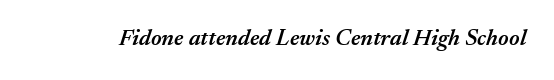
{"italic": "yes", "lean": "right", "slant_degrees": 17, "bold": "semi", "underline": "no", "letter_spacing": "normal", "letter_spacing_em": 0.0, "glyph_px": 23}
